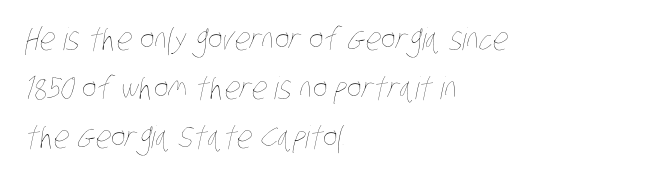
{"bold": "no", "weight": "thin", "width": "condensed", "stroke_contrast": "low", "x_height": "large", "monospaced": "no", "underline": "no", "align": "left", "line_spacing": "normal", "line_spacing_ratio": 1.58, "letter_spacing": "normal", "letter_spacing_em": 0.0, "glyph_px": 31}
